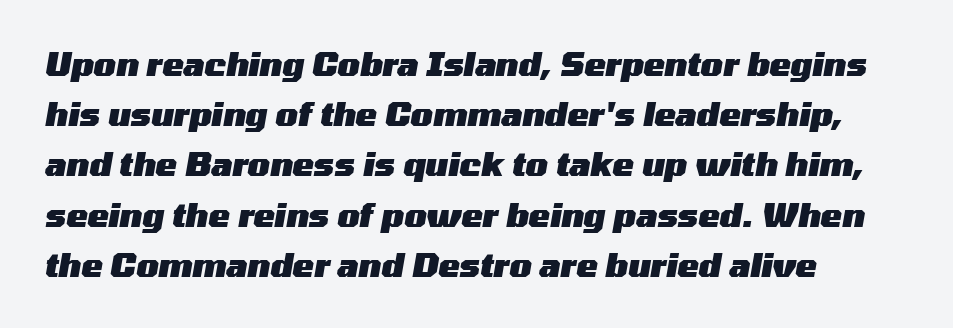
If you measured baseline to baseline, you'd find a middling distance. Varying glyph widths throughout — classic text-font behaviour. Unmarked baselines from the first word to the last. What weight is shown? A full bold with thick strokes. The letters are slanted; this is an italic face.
